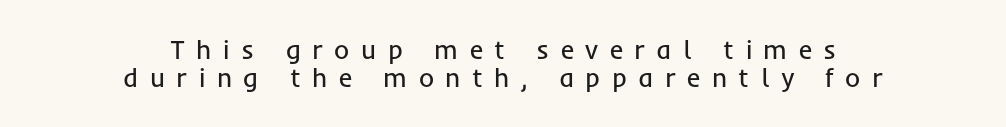
Q: Is the text bold? A: No.
Q: Is the text italic (slanted)? A: No, it is upright.
Q: Is the text underlined? A: No.
Q: How is the paragraph aligned? A: Centered.
Q: Is the spacing between letters normal or unusually wide? A: Unusually wide.
Q: Is the spacing between lines tight, normal or loose? A: Tight.
